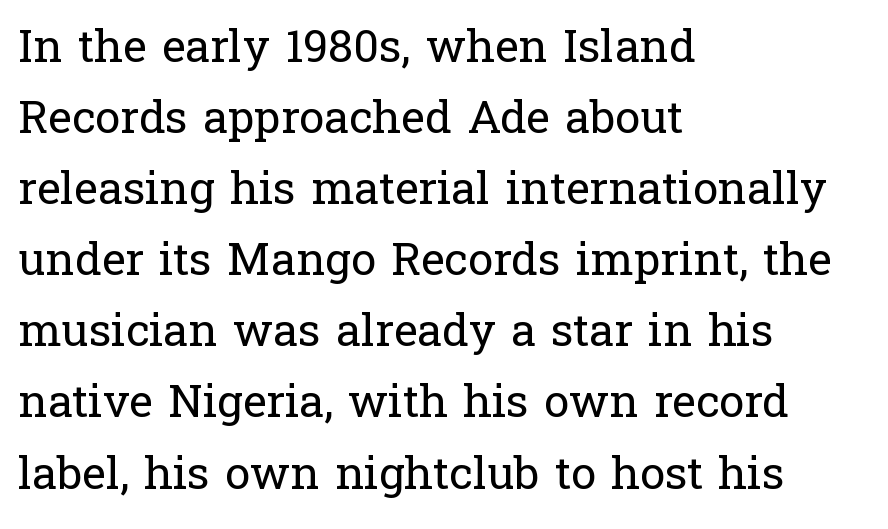
Q: Is the text bold? A: No.
Q: Is the text italic (slanted)? A: No, it is upright.
Q: Is the typeface a serif or a sans-serif typeface? A: Serif.
Q: Is the text underlined? A: No.
Q: How is the paragraph aligned? A: Left-aligned.
Q: Is the spacing between letters normal or unusually wide? A: Normal.
Q: Is the spacing between lines tight, normal or loose? A: Normal.
Q: Width (condensed, normal, or wide)? A: Normal.
Q: Stroke contrast? A: Low.
Q: x-height? A: Medium.
Q: Monospaced? A: No.
